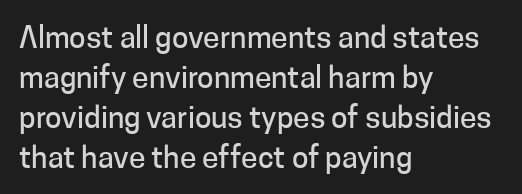
{"serif": "no", "italic": "no", "width": "normal", "stroke_contrast": "low", "x_height": "medium", "monospaced": "no", "underline": "no", "align": "left", "line_spacing": "normal", "line_spacing_ratio": 1.33, "letter_spacing": "normal", "letter_spacing_em": 0.0, "glyph_px": 30}
